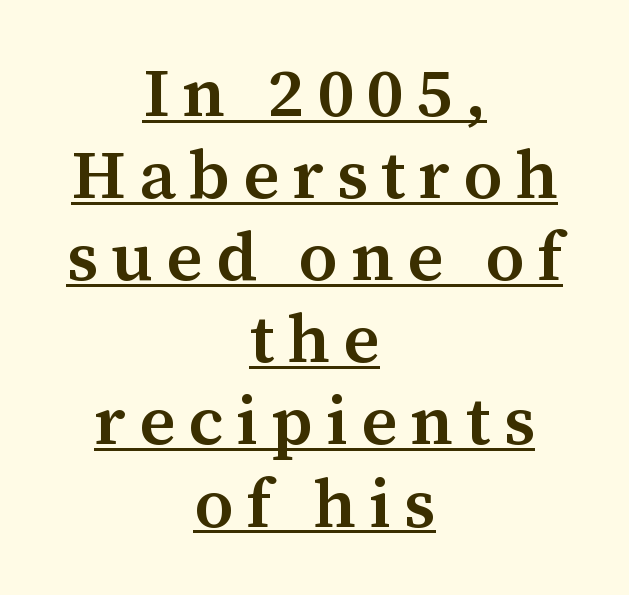
The image shows 69 px semibold serif type, upright; set centered, line spacing 1.19x, underlined; medium stroke contrast and a medium x-height.
